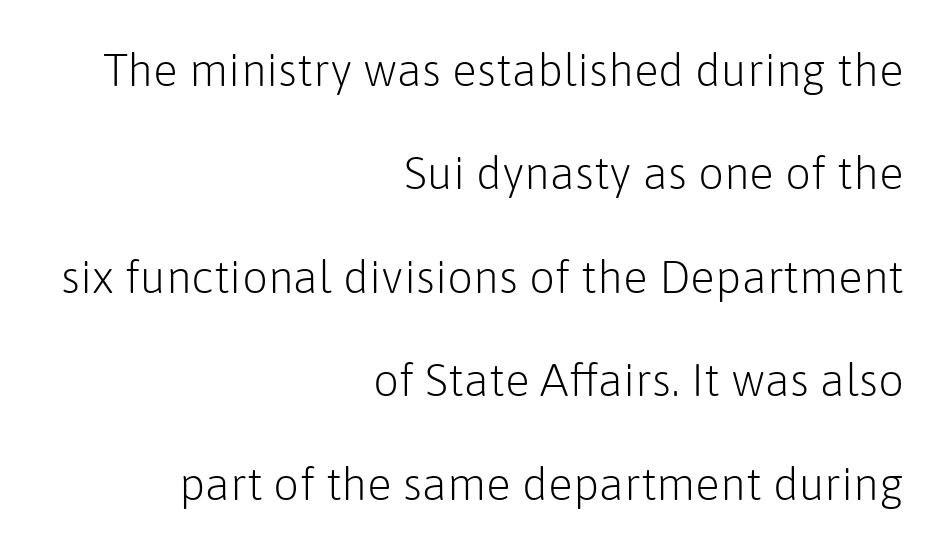
{"serif": "no", "italic": "no", "bold": "no", "weight": "light", "width": "normal", "stroke_contrast": "low", "x_height": "medium", "monospaced": "no", "underline": "no", "align": "right", "line_spacing": "loose", "line_spacing_ratio": 2.25, "letter_spacing": "normal", "letter_spacing_em": 0.0, "glyph_px": 46}
